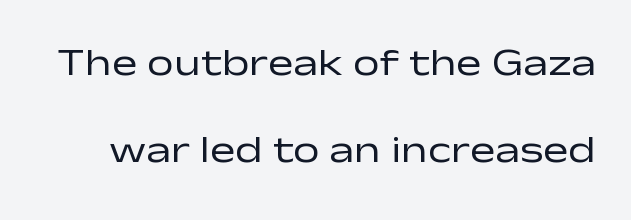
{"serif": "no", "italic": "no", "bold": "no", "weight": "regular", "width": "wide", "stroke_contrast": "low", "x_height": "medium", "monospaced": "no", "underline": "no", "line_spacing": "loose", "line_spacing_ratio": 2.3, "letter_spacing": "normal", "letter_spacing_em": 0.0, "glyph_px": 38}
